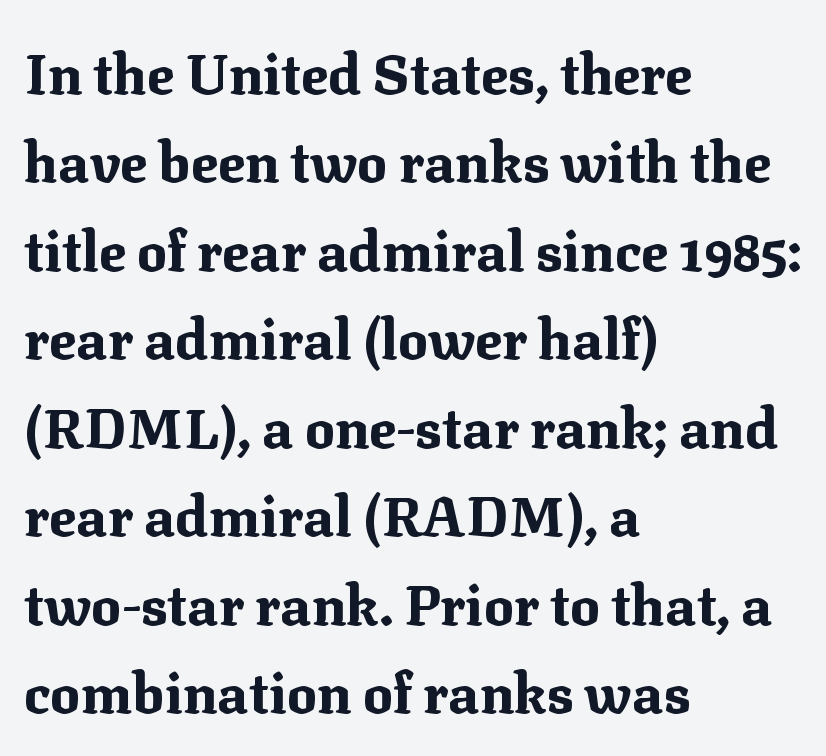
Q: Is the text bold? A: Yes.
Q: Is the text italic (slanted)? A: No, it is upright.
Q: Is the typeface a serif or a sans-serif typeface? A: Serif.
Q: Is the text underlined? A: No.
Q: How is the paragraph aligned? A: Left-aligned.
Q: Is the spacing between letters normal or unusually wide? A: Normal.
Q: Is the spacing between lines tight, normal or loose? A: Normal.
Q: Width (condensed, normal, or wide)? A: Normal.
Q: Stroke contrast? A: Medium.
Q: x-height? A: Medium.
Q: Monospaced? A: No.
